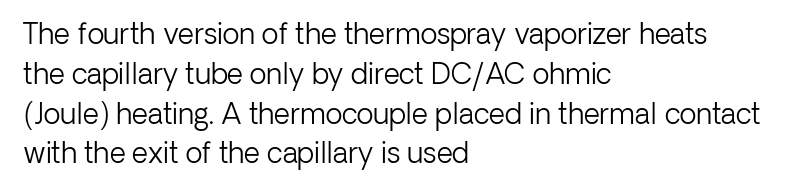
The image shows 28 px light sans-serif type, upright; set left-aligned, normal line spacing (1.42x), normal letter spacing, not underlined; low stroke contrast and a medium x-height.
